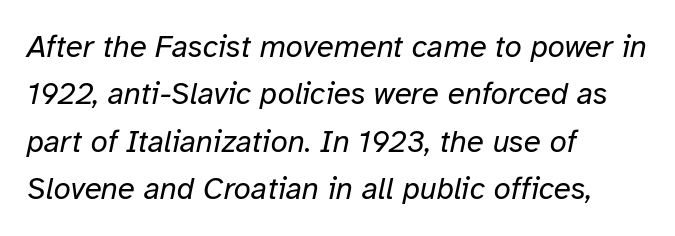
The ragged edge is on the right, which tells us the setting is flush left. Compared with ordinary roman type, these characters are visibly tilted. Summary of vertical rhythm: regular, with standard interline spacing. Any mark beneath the type? The region is blank. Glyph-to-glyph distance matches everyday printed text. Is this a heavy cut? Hardly; it is regular or lighter.
